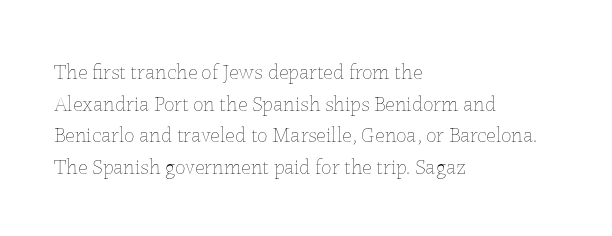
{"italic": "no", "bold": "no", "underline": "no", "align": "left", "line_spacing": "normal", "line_spacing_ratio": 1.51, "letter_spacing": "normal", "letter_spacing_em": 0.0, "glyph_px": 21}
